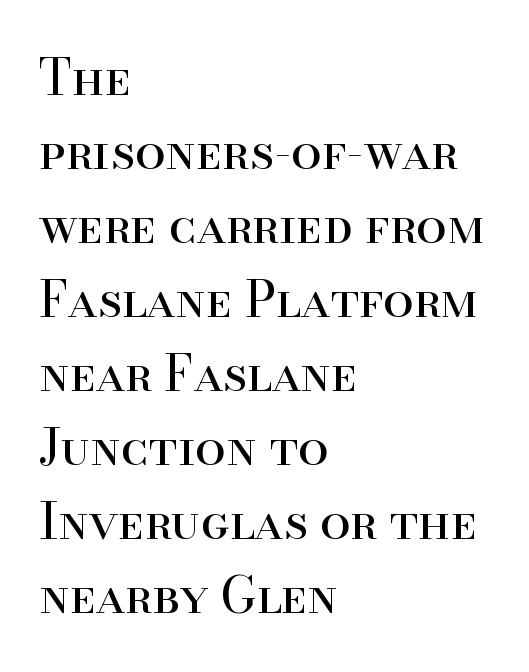
{"serif": "yes", "italic": "no", "bold": "no", "weight": "regular", "width": "normal", "stroke_contrast": "high", "x_height": "small", "monospaced": "no", "underline": "no", "align": "left", "line_spacing": "normal", "line_spacing_ratio": 1.51, "letter_spacing": "normal", "letter_spacing_em": 0.0, "glyph_px": 49}
